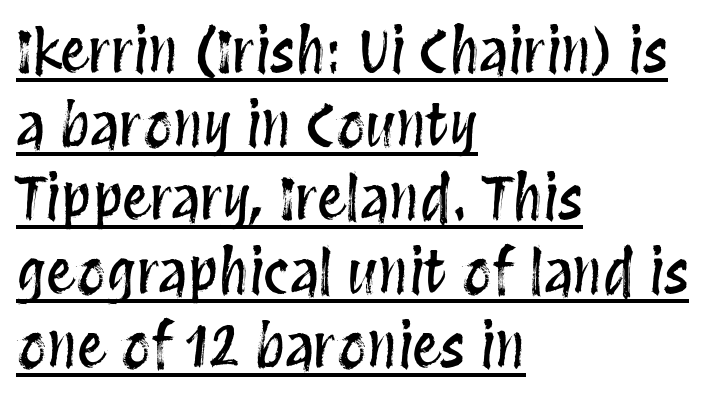
Q: Is the text italic (slanted)? A: No, it is upright.
Q: Is the text underlined? A: Yes.
Q: How is the paragraph aligned? A: Left-aligned.
Q: Is the spacing between letters normal or unusually wide? A: Normal.
Q: Is the spacing between lines tight, normal or loose? A: Normal.
Q: Width (condensed, normal, or wide)? A: Condensed.
Q: Stroke contrast? A: Medium.
Q: x-height? A: Large.
Q: Monospaced? A: No.
